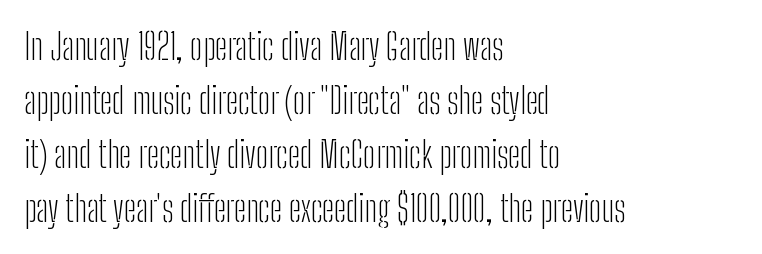
Reading down the block, your eye returns to a fixed left position each line. The zone under the glyphs is completely vacant. The letterforms sit shoulder to shoulder at normal distance. Does the type have serifs? No, each stem ends abruptly. Summary of weight: not heavy and not bold.
